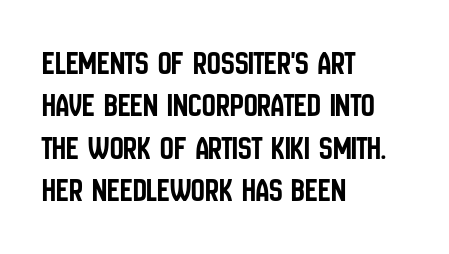
The image shows 34 px condensed sans-serif type, upright; set left-aligned, normal line spacing (1.25x), normal letter spacing, not underlined; low stroke contrast and a large x-height.
